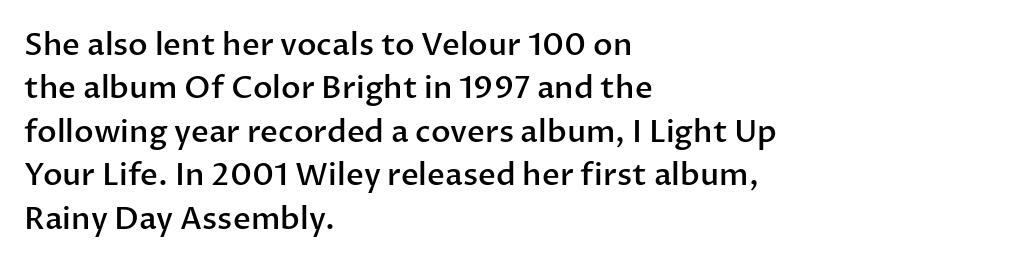
{"serif": "no", "italic": "no", "bold": "semi", "weight": "semibold", "width": "normal", "stroke_contrast": "low", "x_height": "medium", "monospaced": "no", "underline": "no", "align": "left", "line_spacing": "normal", "line_spacing_ratio": 1.4, "letter_spacing": "normal", "letter_spacing_em": 0.0, "glyph_px": 31}
